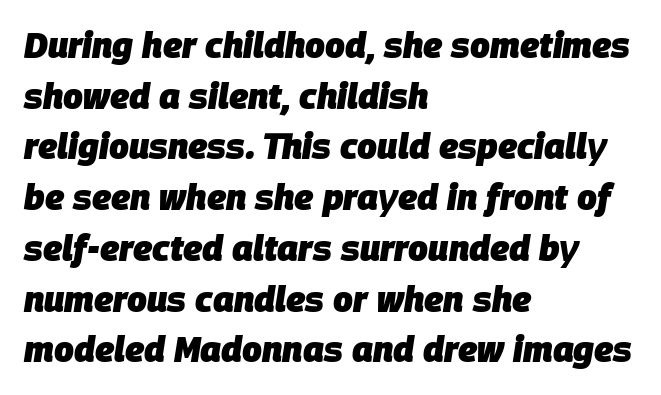
Q: Is the text bold? A: Yes.
Q: Is the text italic (slanted)? A: Yes, it leans right by about 9 degrees.
Q: Is the text underlined? A: No.
Q: How is the paragraph aligned? A: Left-aligned.
Q: Is the spacing between letters normal or unusually wide? A: Normal.
Q: Is the spacing between lines tight, normal or loose? A: Normal.
Q: Width (condensed, normal, or wide)? A: Normal.
Q: Stroke contrast? A: Low.
Q: x-height? A: Large.
Q: Monospaced? A: No.
